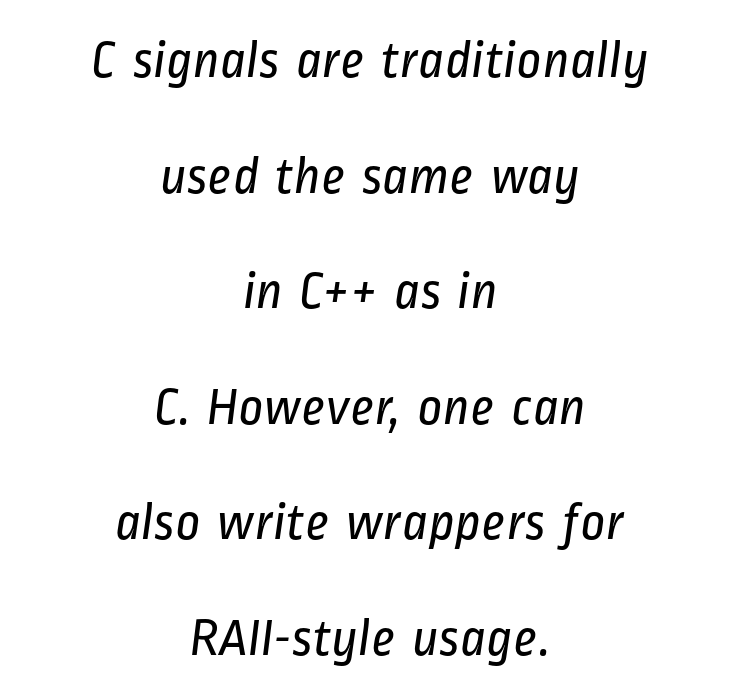
Note: no serifs on the glyphs. Casual observation: everything's sitting right in the middle. You could not count columns in this text — the font is proportionally spaced. Stroke mass is kept to a normal reading level or below.
